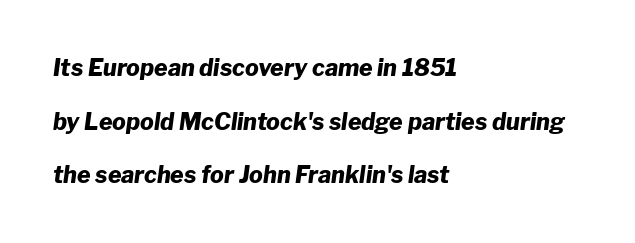
The image shows 23 px bold type, italic (leaning right); set left-aligned, loose line spacing (2.33x), normal letter spacing, not underlined.
